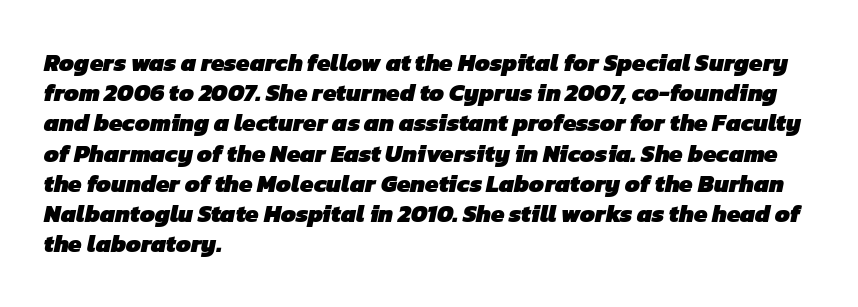
A dark, heavy texture on the line: the type is bold. Compared with typical paragraphs, the rows here are spaced about the same. Visually the block forms a straight wall on the left and a jagged coastline on the right. Descenders hang freely into open space. These lines keep a tight, regular rhythm from letter to letter.
